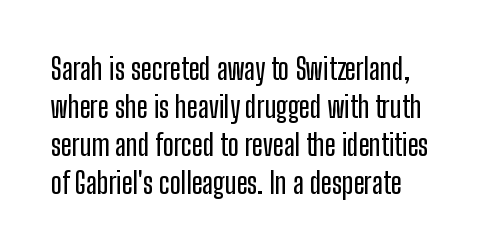
Q: Is the text italic (slanted)? A: No, it is upright.
Q: Is the typeface a serif or a sans-serif typeface? A: Sans-serif.
Q: Is the text underlined? A: No.
Q: How is the paragraph aligned? A: Left-aligned.
Q: Is the spacing between letters normal or unusually wide? A: Normal.
Q: Is the spacing between lines tight, normal or loose? A: Normal.
Q: Width (condensed, normal, or wide)? A: Condensed.
Q: Stroke contrast? A: Low.
Q: x-height? A: Medium.
Q: Monospaced? A: No.
